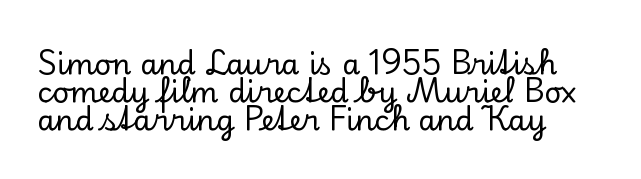
The image shows 29 px text type, upright; set left-aligned, tight line spacing (0.97x), normal letter spacing, not underlined; low stroke contrast and a small x-height.
